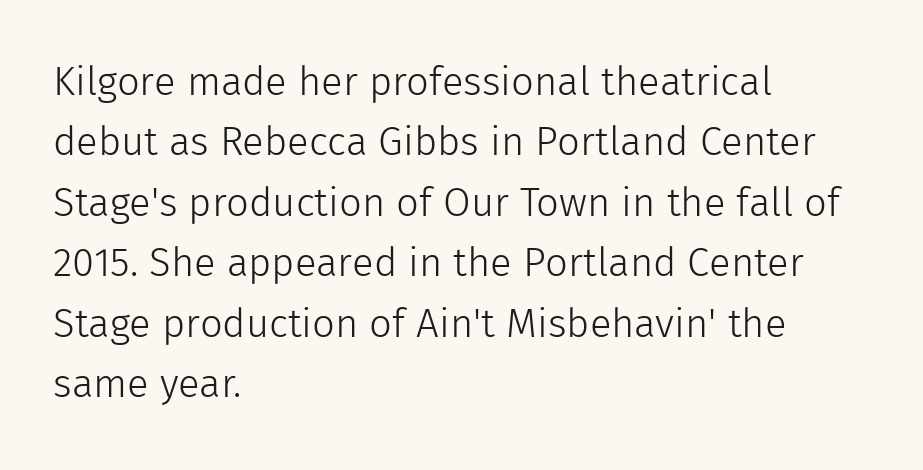
Bare-footed words on every line. Nope, not italic — everything's standing straight. Does extra space separate the letters? No, they use regular spacing. The lines are quadded left.
